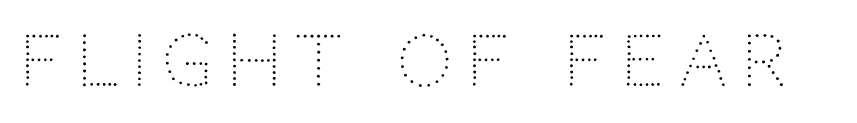
Q: Is the text bold? A: No.
Q: Is the text italic (slanted)? A: No, it is upright.
Q: Is the typeface a serif or a sans-serif typeface? A: Sans-serif.
Q: Is the text underlined? A: No.
Q: Is the spacing between letters normal or unusually wide? A: Unusually wide.
Q: Width (condensed, normal, or wide)? A: Normal.
Q: Stroke contrast? A: Low.
Q: x-height? A: Large.
Q: Monospaced? A: No.
